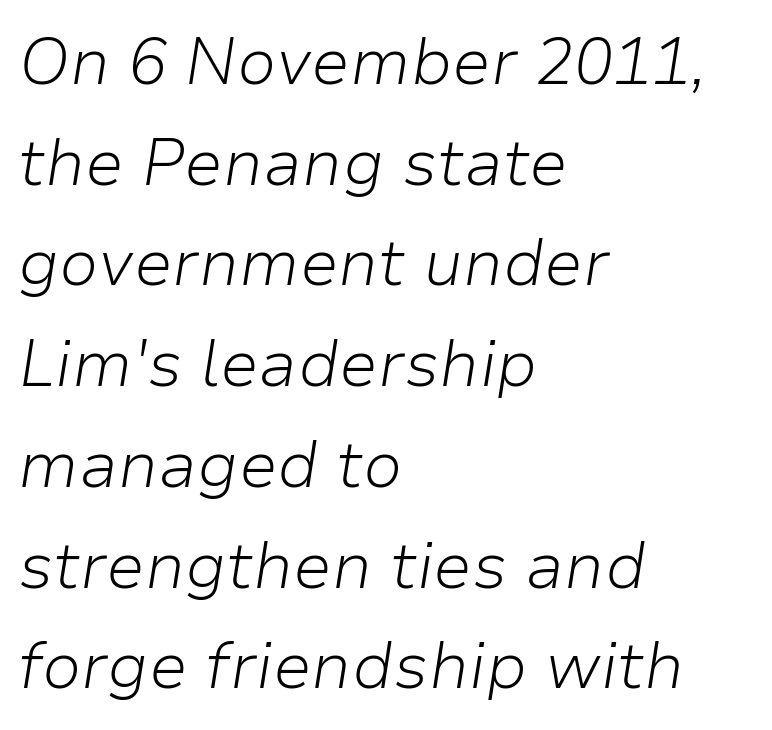
Honestly, there is no underline to notice here at all. Default kerning and tracking; the words read as compact shapes. These lines are rendered in a variable-pitch font. No letter is thick-stroked: the sample isn't bold.
